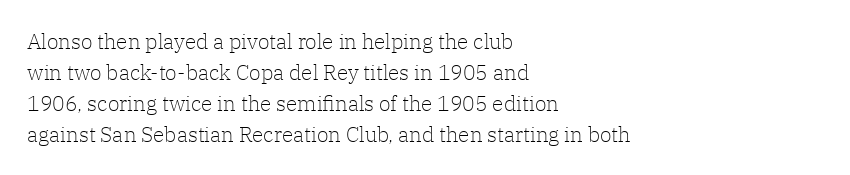
Q: Is the text bold? A: No.
Q: Is the text italic (slanted)? A: No, it is upright.
Q: Is the text underlined? A: No.
Q: How is the paragraph aligned? A: Left-aligned.
Q: Is the spacing between letters normal or unusually wide? A: Normal.
Q: Is the spacing between lines tight, normal or loose? A: Normal.
